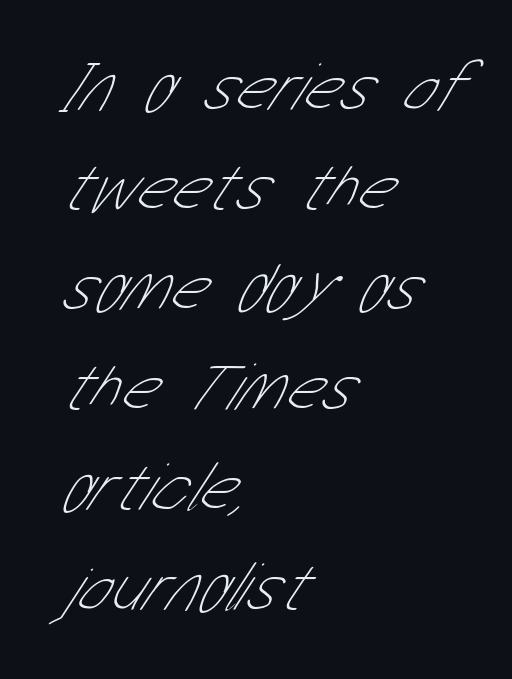
Weight: in the light-to-regular range. Is this a fixed-width face? No — the glyphs have proportional, varying widths. Does the type have serifs? No, each stem ends abruptly. Nobody drew a line under any word here. Short and long lines alike share a common starting point at left. Whoever set this chose a conventional vertical rhythm.
